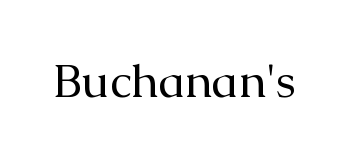
The image shows 47 px regular-weight serif type, upright; set normal letter spacing, not underlined; medium stroke contrast and a medium x-height.
